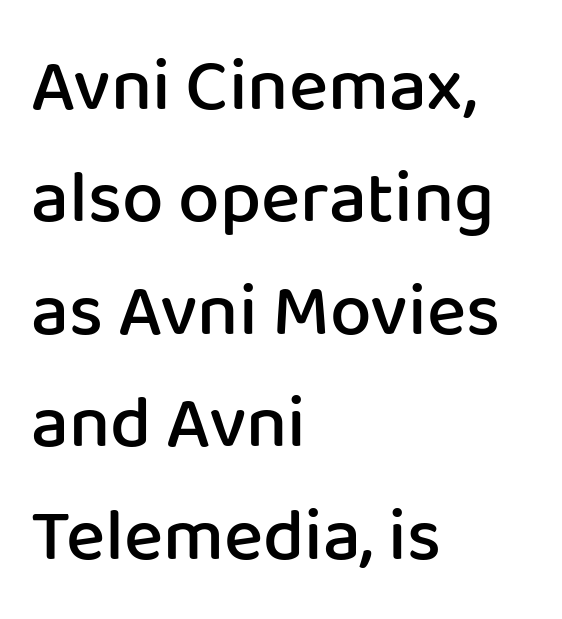
Q: Is the text bold? A: Semi-bold.
Q: Is the text italic (slanted)? A: No, it is upright.
Q: Is the typeface a serif or a sans-serif typeface? A: Sans-serif.
Q: Is the text underlined? A: No.
Q: How is the paragraph aligned? A: Left-aligned.
Q: Is the spacing between letters normal or unusually wide? A: Normal.
Q: Is the spacing between lines tight, normal or loose? A: Normal.
Q: Width (condensed, normal, or wide)? A: Normal.
Q: Stroke contrast? A: Low.
Q: x-height? A: Medium.
Q: Monospaced? A: No.
